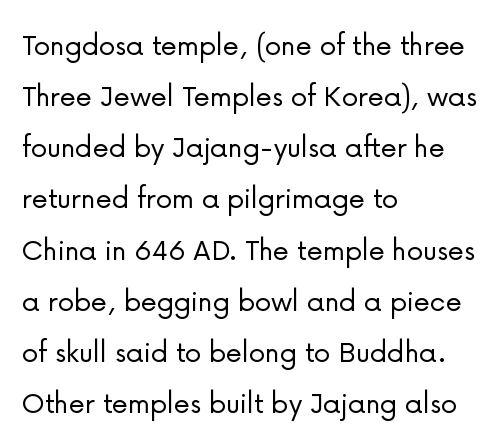
Q: Is the text bold? A: No.
Q: Is the text italic (slanted)? A: No, it is upright.
Q: Is the typeface a serif or a sans-serif typeface? A: Sans-serif.
Q: Is the text underlined? A: No.
Q: How is the paragraph aligned? A: Left-aligned.
Q: Is the spacing between letters normal or unusually wide? A: Normal.
Q: Is the spacing between lines tight, normal or loose? A: Normal.
Q: Width (condensed, normal, or wide)? A: Normal.
Q: Stroke contrast? A: Low.
Q: x-height? A: Medium.
Q: Monospaced? A: No.
